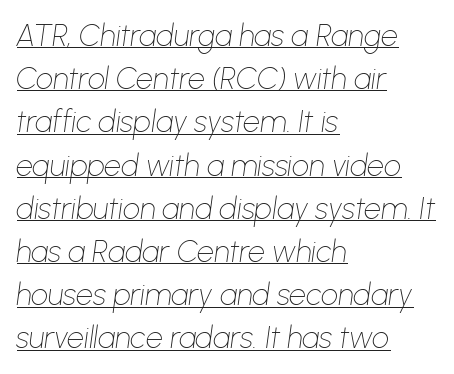
Q: Is the text bold? A: No.
Q: Is the text italic (slanted)? A: Yes, it leans right by about 8 degrees.
Q: Is the text underlined? A: Yes.
Q: How is the paragraph aligned? A: Left-aligned.
Q: Is the spacing between letters normal or unusually wide? A: Normal.
Q: Is the spacing between lines tight, normal or loose? A: Normal.
Q: Width (condensed, normal, or wide)? A: Normal.
Q: Stroke contrast? A: Low.
Q: x-height? A: Medium.
Q: Monospaced? A: No.
